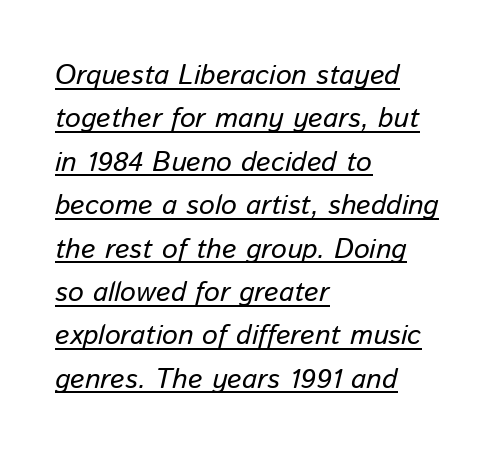
The gaps between neighbouring characters are ordinary and unremarkable. Does a line run under the words? Yes, clearly. Stem width sits at or under what a default text font uses. A typesetter would call this proportional, since set widths differ per character. Layout note: lines flush left.
